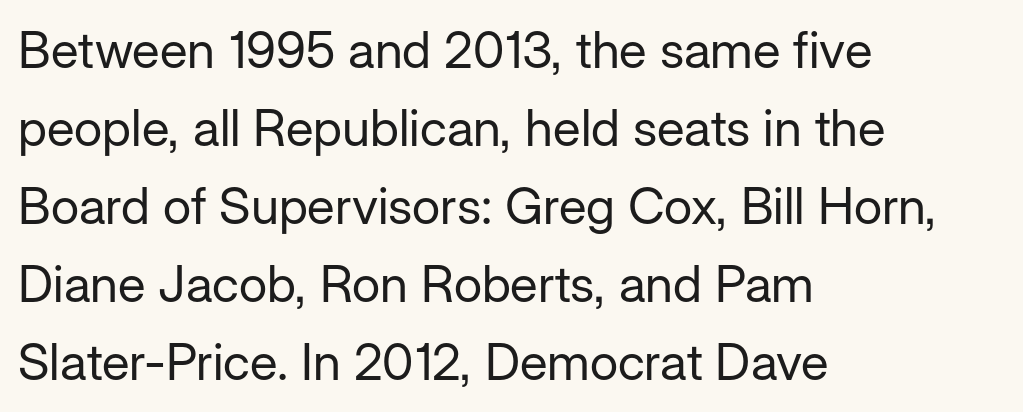
Stems and bowls with no extra thickness — not bold. Underline: absent. Where is the straight margin? On the left. The text was rendered using a sans face with plain stroke endings. Upright lettering throughout.
